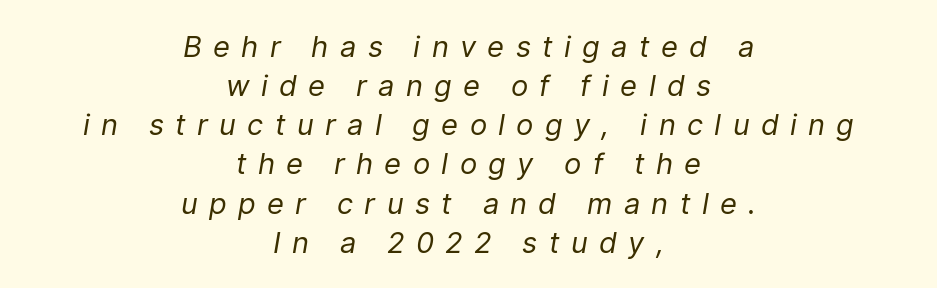
Q: Is the text bold? A: No.
Q: Is the text italic (slanted)? A: Yes, it leans right by about 9 degrees.
Q: Is the text underlined? A: No.
Q: How is the paragraph aligned? A: Centered.
Q: Is the spacing between letters normal or unusually wide? A: Unusually wide.
Q: Is the spacing between lines tight, normal or loose? A: Normal.
Q: Width (condensed, normal, or wide)? A: Normal.
Q: Stroke contrast? A: Low.
Q: x-height? A: Medium.
Q: Monospaced? A: No.
